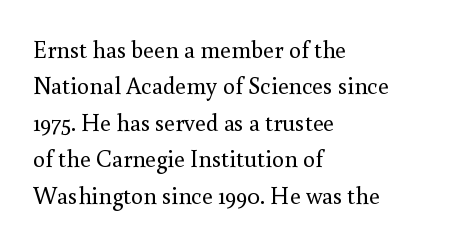
The foot of each line stays bare and open. These lines stack with their left ends in a neat column. Italic: no, the glyphs are upright roman. These lines sit exactly where default settings would place them.
